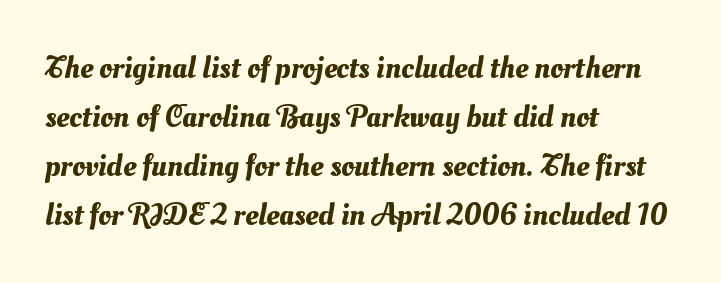
Q: Is the text underlined? A: No.
Q: How is the paragraph aligned? A: Left-aligned.
Q: Is the spacing between letters normal or unusually wide? A: Normal.
Q: Is the spacing between lines tight, normal or loose? A: Normal.
Q: Width (condensed, normal, or wide)? A: Normal.
Q: Stroke contrast? A: Medium.
Q: x-height? A: Small.
Q: Monospaced? A: No.
